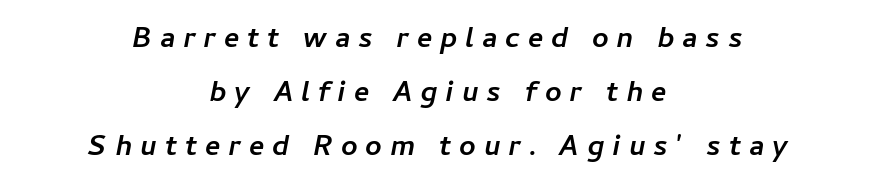
Q: Is the text bold? A: Yes.
Q: Is the text italic (slanted)? A: Yes, it leans right by about 11 degrees.
Q: Is the text underlined? A: No.
Q: How is the paragraph aligned? A: Centered.
Q: Is the spacing between letters normal or unusually wide? A: Unusually wide.
Q: Width (condensed, normal, or wide)? A: Normal.
Q: Stroke contrast? A: Low.
Q: x-height? A: Medium.
Q: Monospaced? A: No.
